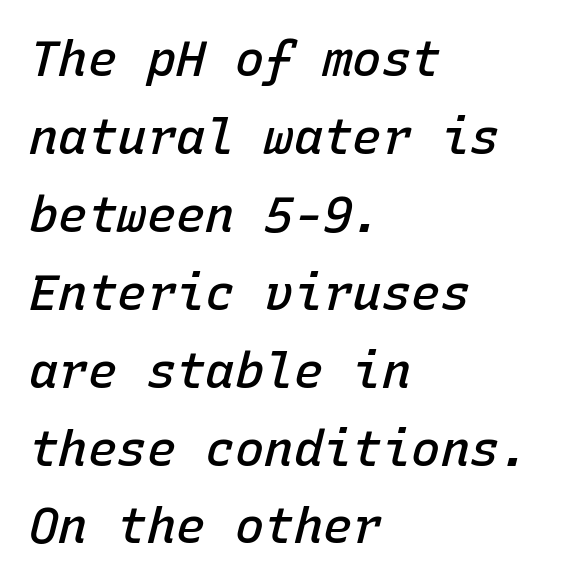
{"italic": "yes", "lean": "right", "slant_degrees": 15, "bold": "semi", "weight": "semibold", "width": "normal", "stroke_contrast": "low", "x_height": "medium", "monospaced": "yes", "underline": "no", "align": "left", "line_spacing": "normal", "line_spacing_ratio": 1.59, "letter_spacing": "normal", "letter_spacing_em": 0.0, "glyph_px": 49}
